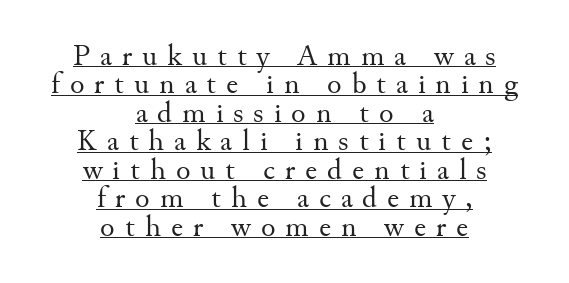
{"serif": "yes", "italic": "no", "bold": "no", "weight": "regular", "width": "normal", "stroke_contrast": "medium", "x_height": "small", "monospaced": "no", "underline": "yes", "align": "center", "line_spacing": "tight", "line_spacing_ratio": 0.95, "letter_spacing": "wide", "letter_spacing_em": 0.33, "glyph_px": 30}
